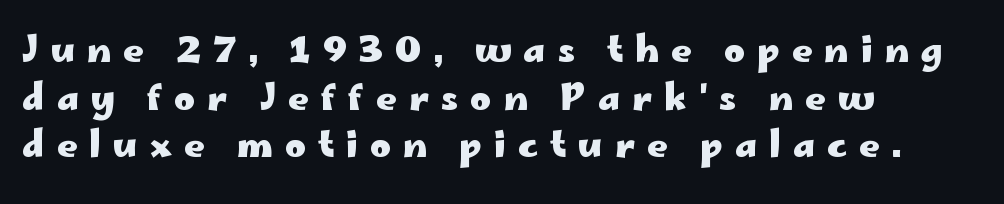
{"serif": "no", "italic": "no", "bold": "yes", "weight": "heavy", "width": "wide", "stroke_contrast": "low", "x_height": "small", "monospaced": "no", "underline": "no", "align": "left", "line_spacing": "normal", "line_spacing_ratio": 1.32, "letter_spacing": "wide", "letter_spacing_em": 0.33, "glyph_px": 36}
